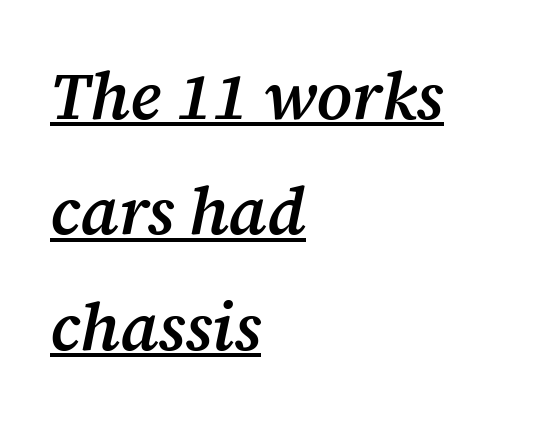
The image shows 66 px semibold serif type, italic (leaning right); set left-aligned, line spacing 1.75x, normal letter spacing, underlined; medium stroke contrast and a medium x-height.
